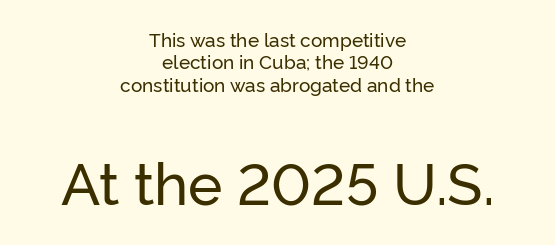
The image shows 58 px sans-serif type, upright; set centered, line spacing 1.18x, normal letter spacing, not underlined; the second (bottom) block is 3.05x larger; low stroke contrast and a medium x-height.
